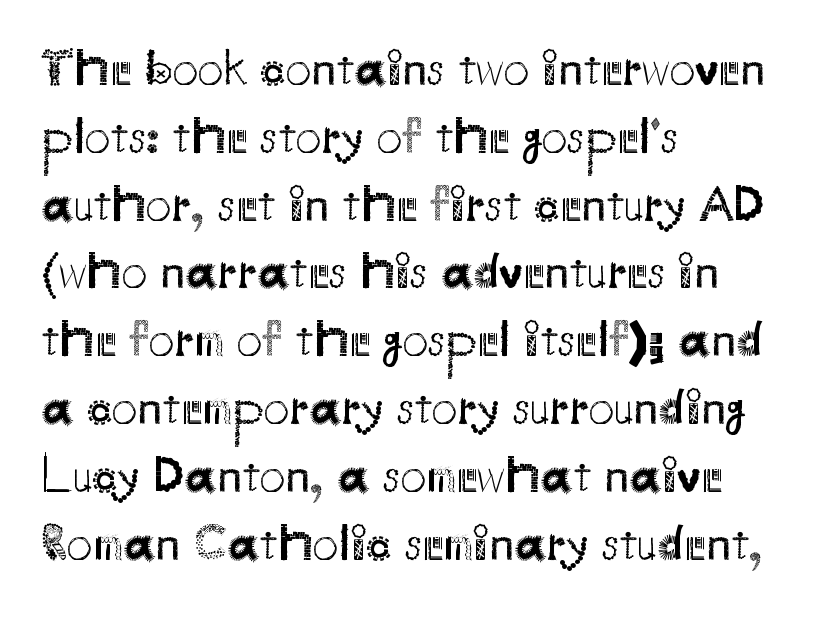
Q: Is the text bold? A: No.
Q: Is the text italic (slanted)? A: No, it is upright.
Q: Is the typeface a serif or a sans-serif typeface? A: Sans-serif.
Q: Is the text underlined? A: No.
Q: How is the paragraph aligned? A: Left-aligned.
Q: Is the spacing between letters normal or unusually wide? A: Normal.
Q: Is the spacing between lines tight, normal or loose? A: Normal.
Q: Width (condensed, normal, or wide)? A: Normal.
Q: Stroke contrast? A: Medium.
Q: x-height? A: Small.
Q: Monospaced? A: No.
